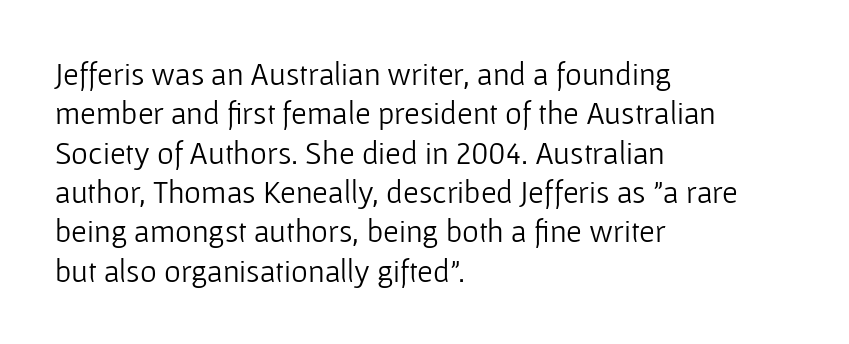
Q: Is the text bold? A: No.
Q: Is the text italic (slanted)? A: No, it is upright.
Q: Is the typeface a serif or a sans-serif typeface? A: Sans-serif.
Q: Is the text underlined? A: No.
Q: How is the paragraph aligned? A: Left-aligned.
Q: Is the spacing between letters normal or unusually wide? A: Normal.
Q: Width (condensed, normal, or wide)? A: Normal.
Q: Stroke contrast? A: Low.
Q: x-height? A: Medium.
Q: Monospaced? A: No.
